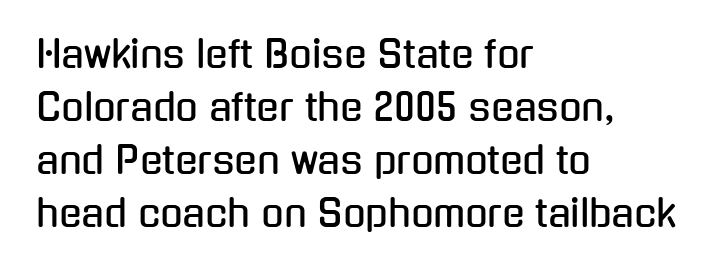
Q: Is the text italic (slanted)? A: No, it is upright.
Q: Is the typeface a serif or a sans-serif typeface? A: Sans-serif.
Q: Is the text underlined? A: No.
Q: How is the paragraph aligned? A: Left-aligned.
Q: Is the spacing between letters normal or unusually wide? A: Normal.
Q: Is the spacing between lines tight, normal or loose? A: Normal.
Q: Width (condensed, normal, or wide)? A: Condensed.
Q: Stroke contrast? A: Low.
Q: x-height? A: Medium.
Q: Monospaced? A: No.
